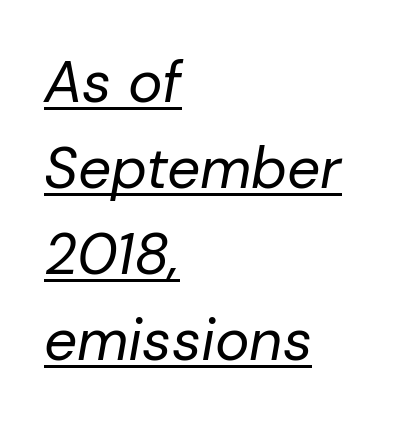
Q: Is the text bold? A: No.
Q: Is the text italic (slanted)? A: Yes, it leans right by about 10 degrees.
Q: Is the text underlined? A: Yes.
Q: How is the paragraph aligned? A: Left-aligned.
Q: Is the spacing between letters normal or unusually wide? A: Normal.
Q: Is the spacing between lines tight, normal or loose? A: Normal.
Q: Width (condensed, normal, or wide)? A: Normal.
Q: Stroke contrast? A: Low.
Q: x-height? A: Medium.
Q: Monospaced? A: No.
